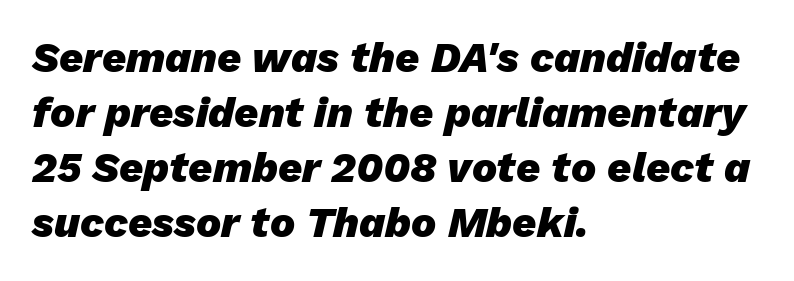
Every character sits at an angle, as italics do. These lines are set flush left with a ragged right edge. Type without underlining. Short note: letters normally spaced. The lines sit at an ordinary, default distance from one another. Each glyph is drawn with heavy, bold strokes.
